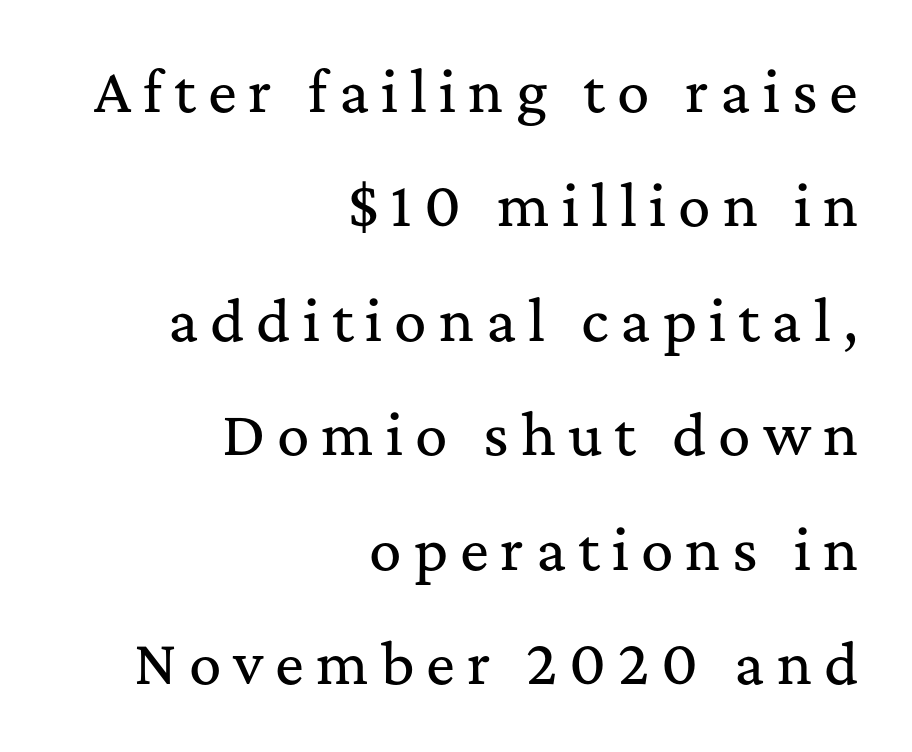
Q: Is the text italic (slanted)? A: No, it is upright.
Q: Is the typeface a serif or a sans-serif typeface? A: Serif.
Q: Is the text underlined? A: No.
Q: How is the paragraph aligned? A: Right-aligned.
Q: Is the spacing between letters normal or unusually wide? A: Unusually wide.
Q: Is the spacing between lines tight, normal or loose? A: Loose.
Q: Width (condensed, normal, or wide)? A: Normal.
Q: Stroke contrast? A: Medium.
Q: x-height? A: Medium.
Q: Monospaced? A: No.
